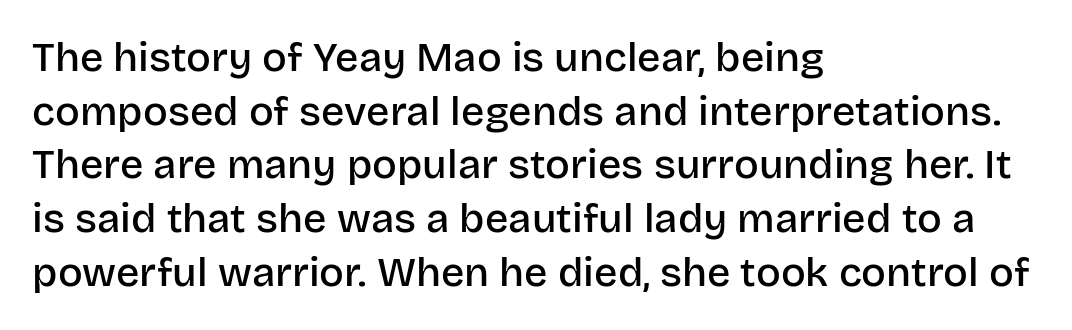
Q: Is the text bold? A: Semi-bold.
Q: Is the text italic (slanted)? A: No, it is upright.
Q: Is the typeface a serif or a sans-serif typeface? A: Sans-serif.
Q: Is the text underlined? A: No.
Q: How is the paragraph aligned? A: Left-aligned.
Q: Is the spacing between letters normal or unusually wide? A: Normal.
Q: Is the spacing between lines tight, normal or loose? A: Normal.
Q: Width (condensed, normal, or wide)? A: Normal.
Q: Stroke contrast? A: Low.
Q: x-height? A: Large.
Q: Monospaced? A: No.
